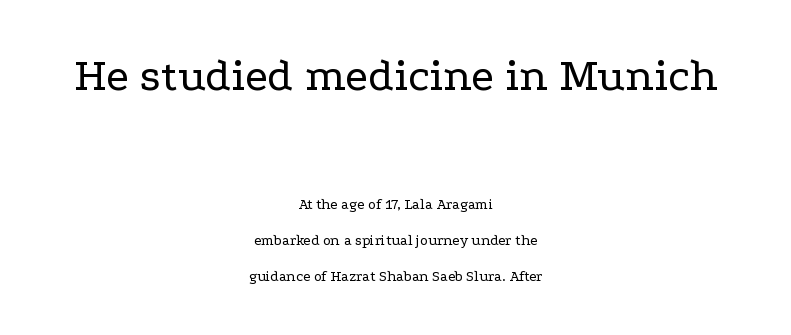
{"serif": "yes", "italic": "no", "bold": "no", "weight": "regular", "width": "wide", "stroke_contrast": "low", "x_height": "medium", "monospaced": "no", "underline": "no", "align": "center", "line_spacing": "loose", "line_spacing_ratio": 2.38, "letter_spacing": "normal", "letter_spacing_em": 0.0, "larger_block": "first", "size_ratio": 3.07, "glyph_px": 46}
